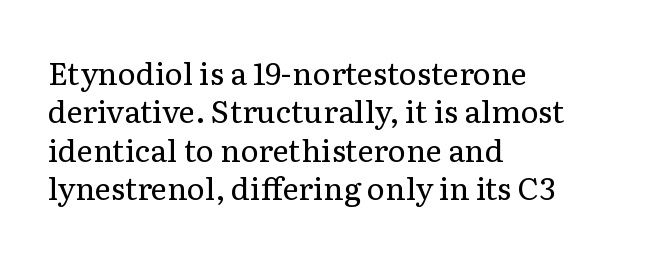
Q: Is the text bold? A: No.
Q: Is the text italic (slanted)? A: No, it is upright.
Q: Is the typeface a serif or a sans-serif typeface? A: Serif.
Q: Is the text underlined? A: No.
Q: How is the paragraph aligned? A: Left-aligned.
Q: Is the spacing between letters normal or unusually wide? A: Normal.
Q: Width (condensed, normal, or wide)? A: Normal.
Q: Stroke contrast? A: Low.
Q: x-height? A: Medium.
Q: Monospaced? A: No.
